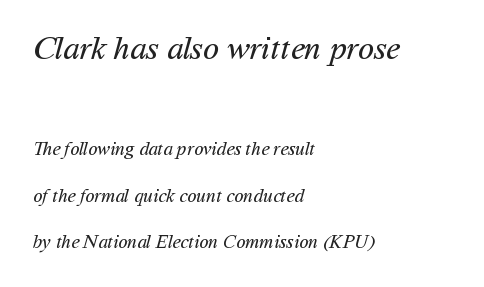
Compared with a typical body face, this is equally light or lighter still. This sample has the flowing, uneven cadence of proportional lettering. The passage shown stacks its lines with a broad gap. Look at the tracking — it's just the regular setting, nothing added.
